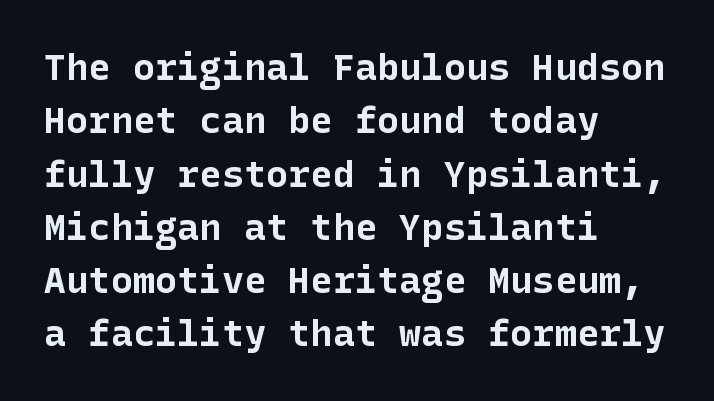
The image shows 37 px bold sans-serif type, upright; set left-aligned, normal line spacing (1.44x), normal letter spacing, not underlined; low stroke contrast and a medium x-height.
